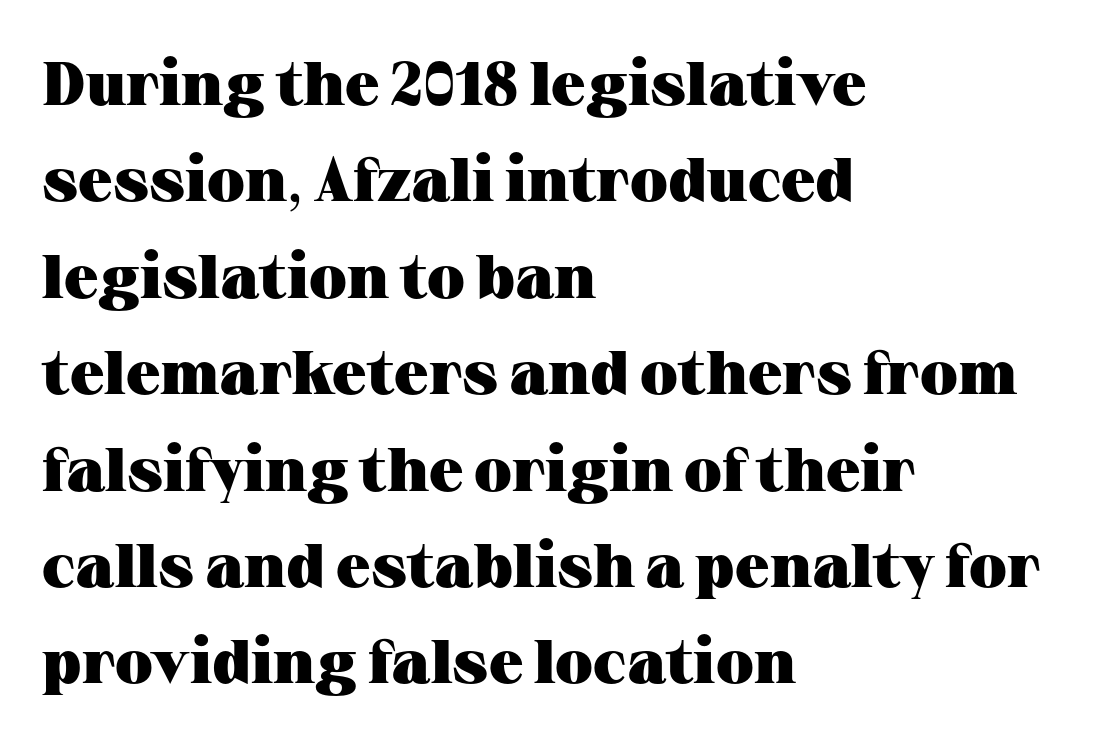
{"serif": "yes", "italic": "no", "bold": "yes", "weight": "heavy", "width": "wide", "stroke_contrast": "medium", "x_height": "medium", "monospaced": "no", "underline": "no", "align": "left", "line_spacing": "normal", "line_spacing_ratio": 1.58, "letter_spacing": "normal", "letter_spacing_em": 0.0, "glyph_px": 61}
